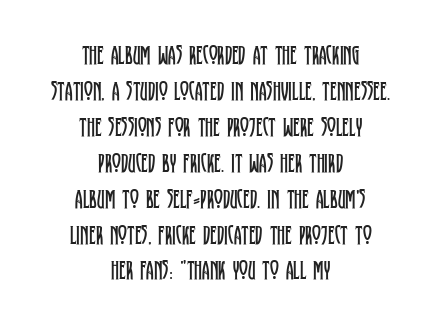
The image shows 27 px text type, upright; set centered, normal line spacing (1.33x), normal letter spacing, not underlined.
